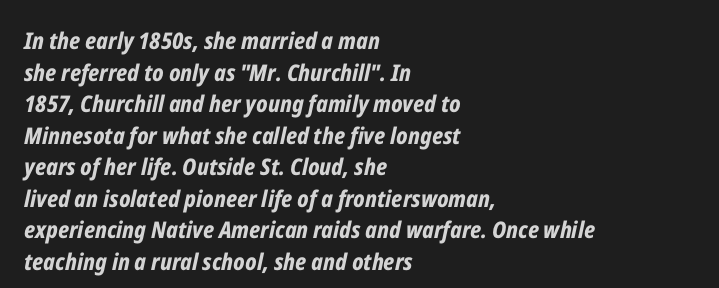
Q: Is the text bold? A: Yes.
Q: Is the text italic (slanted)? A: Yes, it leans right by about 12 degrees.
Q: Is the text underlined? A: No.
Q: How is the paragraph aligned? A: Left-aligned.
Q: Is the spacing between letters normal or unusually wide? A: Normal.
Q: Is the spacing between lines tight, normal or loose? A: Normal.
